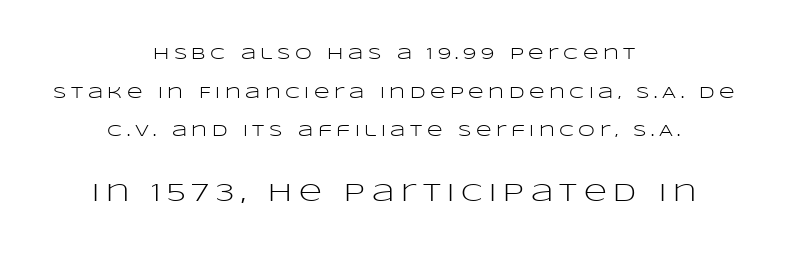
The image shows 25 px text type, upright; set centered, loose line spacing (2.27x), unusually wide letter spacing (+0.27 em), not underlined; the second (bottom) block is 1.47x larger.
